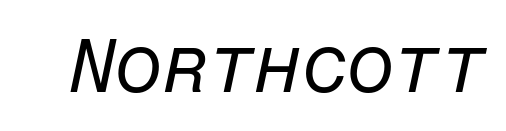
{"italic": "yes", "lean": "right", "slant_degrees": 12, "bold": "no", "weight": "regular", "width": "normal", "stroke_contrast": "low", "x_height": "medium", "monospaced": "yes", "underline": "no", "letter_spacing": "normal", "letter_spacing_em": 0.0, "glyph_px": 75}
